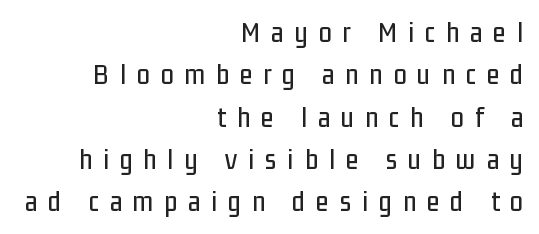
The image shows 29 px condensed sans-serif type, upright; set right-aligned, normal line spacing (1.46x), unusually wide letter spacing (+0.38 em), not underlined; low stroke contrast and a medium x-height.
